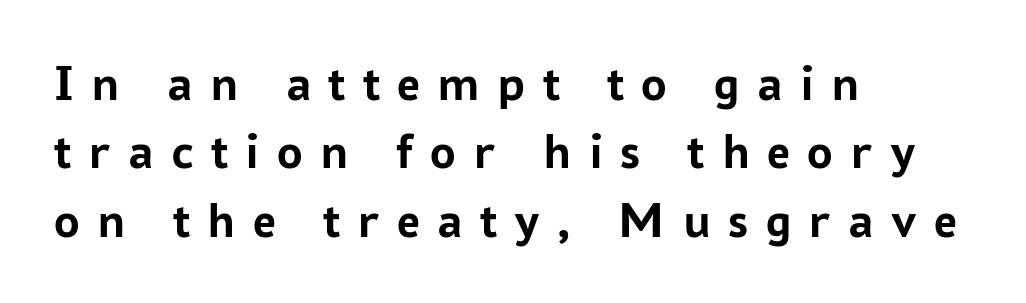
The image shows 51 px semibold sans-serif type, upright; set left-aligned, normal line spacing (1.34x), unusually wide letter spacing (+0.34 em), not underlined; low stroke contrast and a medium x-height.
